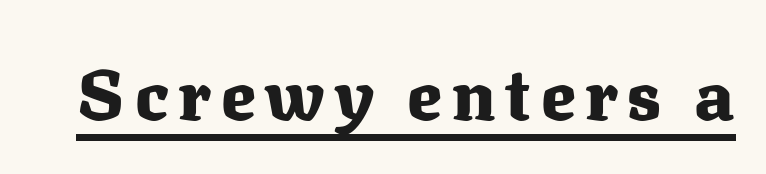
{"serif": "yes", "italic": "no", "bold": "yes", "weight": "heavy", "width": "normal", "stroke_contrast": "medium", "x_height": "medium", "monospaced": "no", "underline": "yes", "glyph_px": 71}
